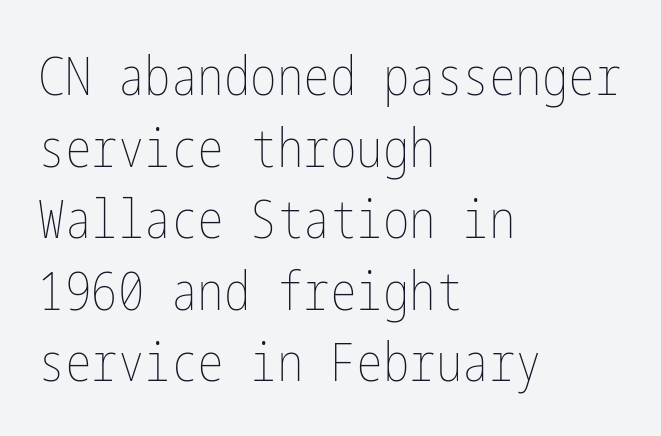
Q: Is the text bold? A: No.
Q: Is the text italic (slanted)? A: No, it is upright.
Q: Is the text underlined? A: No.
Q: How is the paragraph aligned? A: Left-aligned.
Q: Is the spacing between letters normal or unusually wide? A: Normal.
Q: Is the spacing between lines tight, normal or loose? A: Normal.
Q: Width (condensed, normal, or wide)? A: Condensed.
Q: Stroke contrast? A: Low.
Q: x-height? A: Medium.
